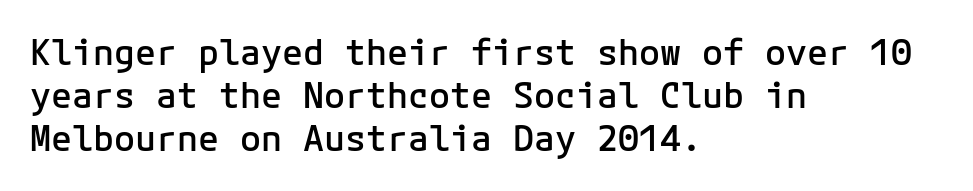
{"serif": "no", "italic": "no", "bold": "semi", "weight": "semibold", "width": "normal", "stroke_contrast": "low", "x_height": "medium", "underline": "no", "align": "left", "line_spacing_ratio": 1.23, "letter_spacing": "normal", "letter_spacing_em": 0.0, "glyph_px": 35}
